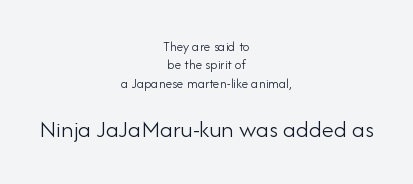
Q: Is the text bold? A: No.
Q: Is the text italic (slanted)? A: No, it is upright.
Q: Is the text underlined? A: No.
Q: How is the paragraph aligned? A: Centered.
Q: Is the spacing between letters normal or unusually wide? A: Normal.
Q: Is the spacing between lines tight, normal or loose? A: Normal.
Q: Which block of text is set in a larger size, the first (top) or the second (bottom)? A: The second (bottom) one.
